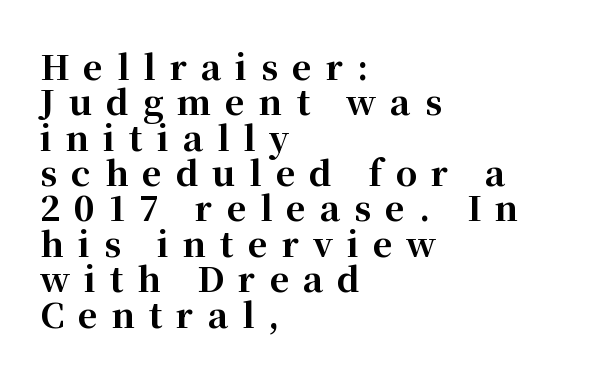
Q: Is the text bold? A: Yes.
Q: Is the text italic (slanted)? A: No, it is upright.
Q: Is the typeface a serif or a sans-serif typeface? A: Serif.
Q: Is the text underlined? A: No.
Q: How is the paragraph aligned? A: Left-aligned.
Q: Is the spacing between letters normal or unusually wide? A: Unusually wide.
Q: Is the spacing between lines tight, normal or loose? A: Tight.
Q: Width (condensed, normal, or wide)? A: Normal.
Q: Stroke contrast? A: High.
Q: x-height? A: Medium.
Q: Monospaced? A: No.
